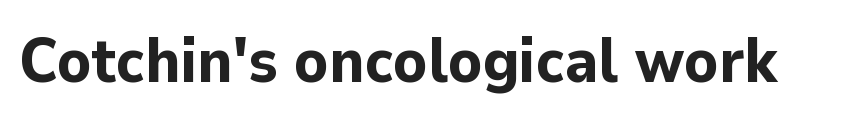
The glyphs are unaccompanied by any horizontal stroke below them. You'd pick this weight for a headline — it's a proper bold. The rendering keeps characters at their native spacing. Note: no serifs on the glyphs. Tall strokes in this sample are plumb rather than angled. This sample has the flowing, uneven cadence of proportional lettering.
